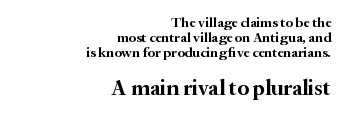
{"italic": "no", "bold": "yes", "underline": "no", "align": "right", "line_spacing": "tight", "line_spacing_ratio": 1.06, "letter_spacing": "normal", "letter_spacing_em": 0.0, "larger_block": "second", "size_ratio": 1.57, "glyph_px": 22}
